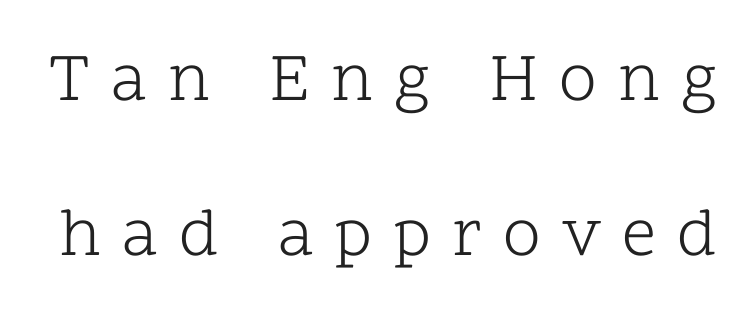
The area under the type is left untouched. The letterforms sit at book weight or below. This sample uses expanded letter spacing, leaving extra air between glyphs. Nope, not italic — everything's standing straight.
